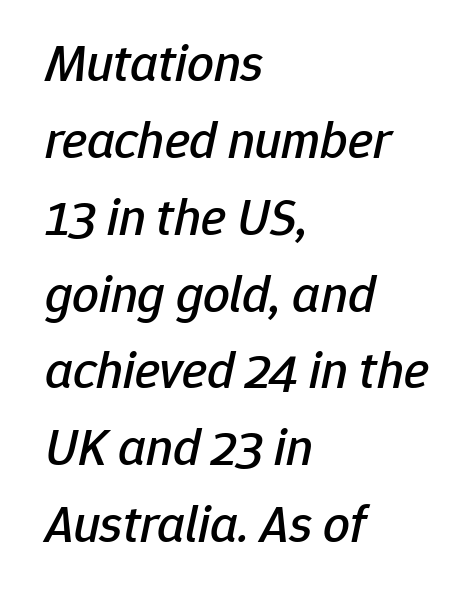
{"italic": "yes", "lean": "right", "slant_degrees": 12, "width": "normal", "stroke_contrast": "low", "x_height": "medium", "monospaced": "no", "underline": "no", "align": "left", "line_spacing": "normal", "line_spacing_ratio": 1.45, "letter_spacing": "normal", "letter_spacing_em": 0.0, "glyph_px": 53}
